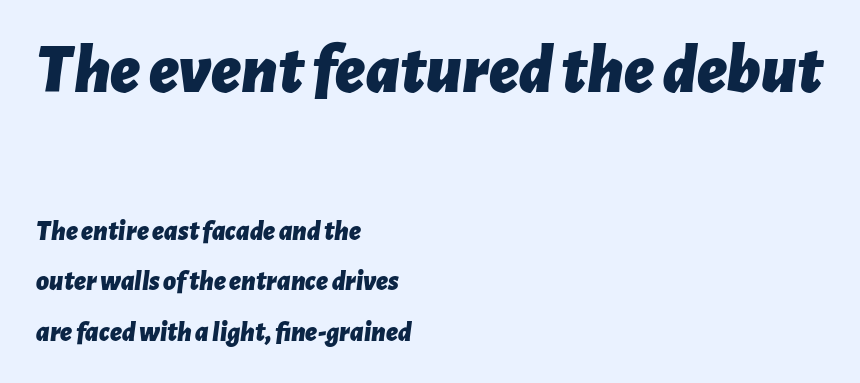
{"italic": "yes", "lean": "right", "slant_degrees": 7, "bold": "yes", "weight": "bold", "width": "normal", "stroke_contrast": "low", "x_height": "medium", "monospaced": "no", "underline": "no", "align": "left", "line_spacing_ratio": 1.79, "letter_spacing": "normal", "letter_spacing_em": 0.0, "larger_block": "first", "size_ratio": 2.5, "glyph_px": 70}
